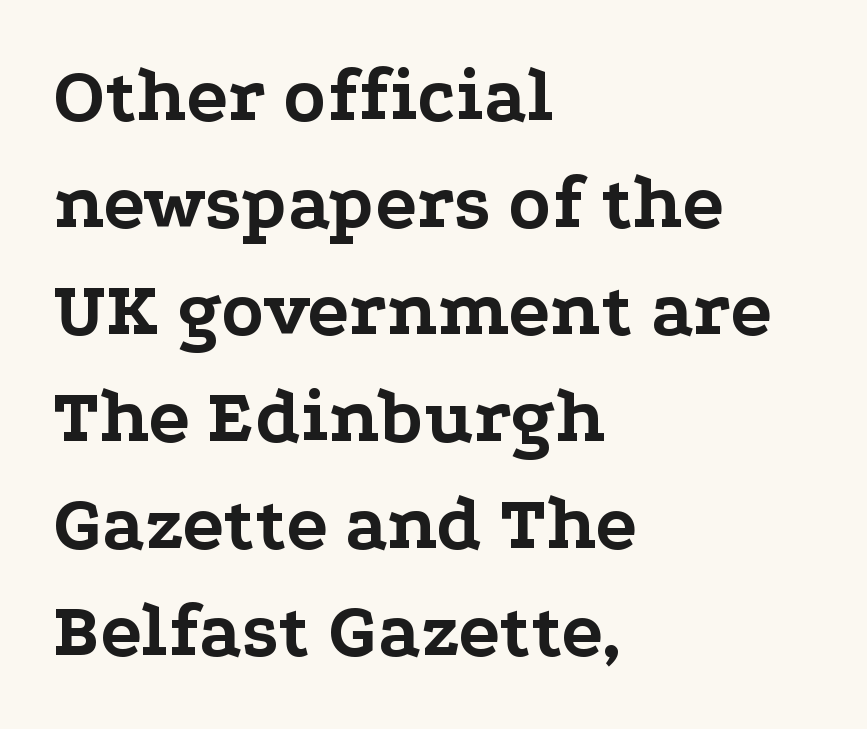
Q: Is the text bold? A: Yes.
Q: Is the text italic (slanted)? A: No, it is upright.
Q: Is the typeface a serif or a sans-serif typeface? A: Serif.
Q: Is the text underlined? A: No.
Q: How is the paragraph aligned? A: Left-aligned.
Q: Is the spacing between letters normal or unusually wide? A: Normal.
Q: Is the spacing between lines tight, normal or loose? A: Normal.
Q: Width (condensed, normal, or wide)? A: Wide.
Q: Stroke contrast? A: Low.
Q: x-height? A: Medium.
Q: Monospaced? A: No.
